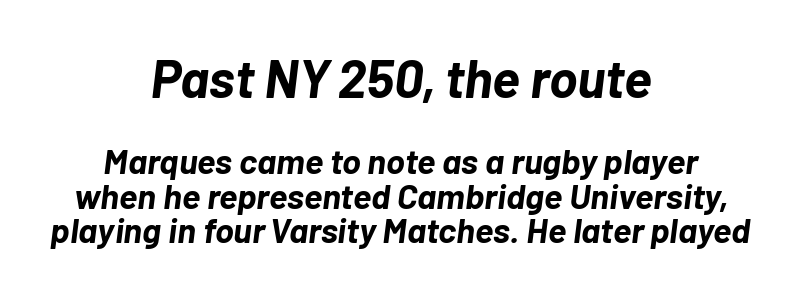
The typography opts for an oblique posture over an upright one. A clean baseline with only descenders dipping below it. Teacher's note: observe the equal gaps on both sides — that is centered alignment. Weight check: bold — yes, fully. Interline gaps are noticeably narrow in this sample. Nobody touched the tracking dial on this one.
